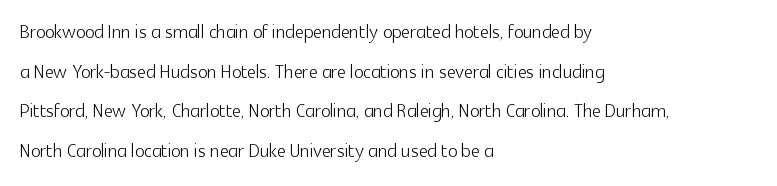
{"italic": "no", "bold": "no", "underline": "no", "align": "left", "line_spacing": "normal", "line_spacing_ratio": 1.59, "letter_spacing": "normal", "letter_spacing_em": 0.0, "glyph_px": 25}
